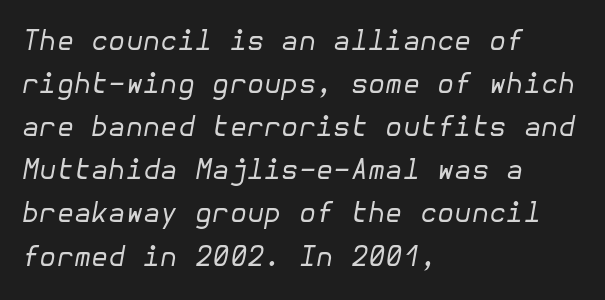
{"italic": "yes", "lean": "right", "slant_degrees": 10, "bold": "no", "weight": "regular", "width": "normal", "stroke_contrast": "low", "x_height": "medium", "underline": "no", "align": "left", "line_spacing": "normal", "line_spacing_ratio": 1.54, "letter_spacing": "normal", "letter_spacing_em": 0.0, "glyph_px": 28}
